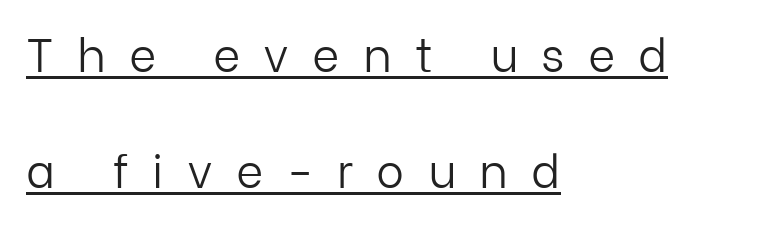
The image shows 47 px light sans-serif type, upright; set left-aligned, loose line spacing (2.47x), unusually wide letter spacing (+0.49 em), underlined; low stroke contrast and a medium x-height.
